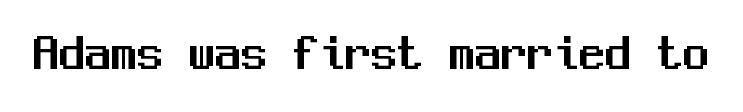
{"serif": "no", "italic": "no", "width": "normal", "stroke_contrast": "medium", "x_height": "medium", "monospaced": "yes", "underline": "no", "letter_spacing": "normal", "letter_spacing_em": 0.0, "glyph_px": 52}
